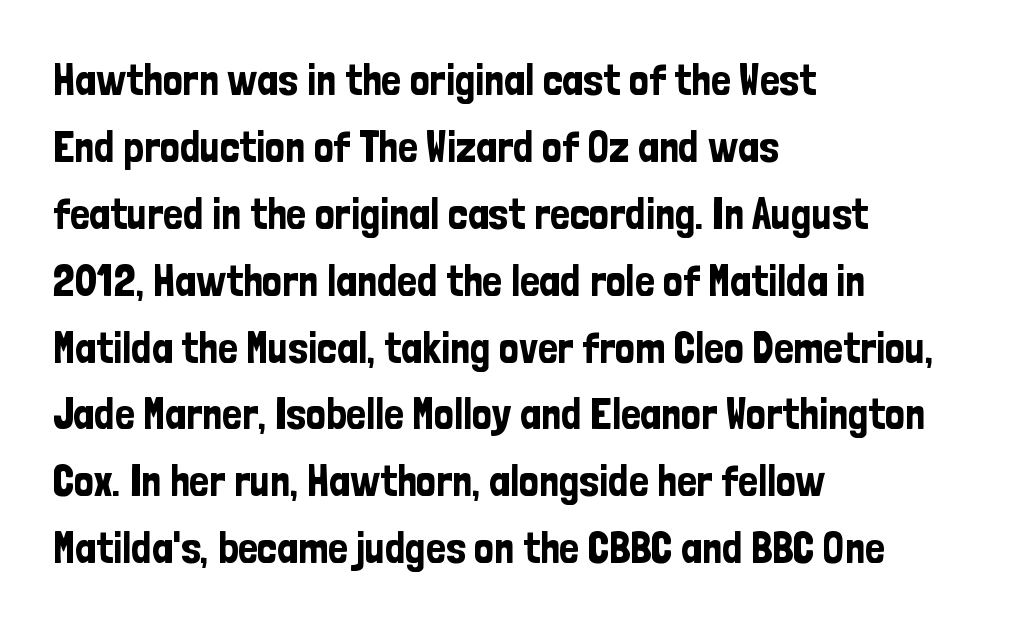
{"serif": "no", "italic": "no", "width": "condensed", "stroke_contrast": "low", "x_height": "medium", "monospaced": "no", "underline": "no", "align": "left", "line_spacing": "normal", "line_spacing_ratio": 1.52, "letter_spacing": "normal", "letter_spacing_em": 0.0, "glyph_px": 44}
